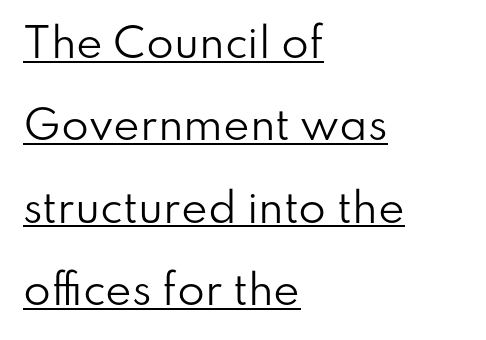
Q: Is the text bold? A: No.
Q: Is the text italic (slanted)? A: No, it is upright.
Q: Is the typeface a serif or a sans-serif typeface? A: Sans-serif.
Q: Is the text underlined? A: Yes.
Q: How is the paragraph aligned? A: Left-aligned.
Q: Is the spacing between letters normal or unusually wide? A: Normal.
Q: Is the spacing between lines tight, normal or loose? A: Loose.
Q: Width (condensed, normal, or wide)? A: Normal.
Q: Stroke contrast? A: Low.
Q: x-height? A: Small.
Q: Monospaced? A: No.
